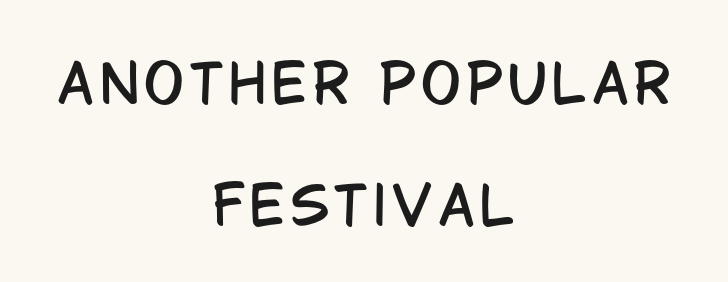
{"serif": "no", "italic": "no", "width": "condensed", "stroke_contrast": "low", "x_height": "large", "monospaced": "no", "underline": "no", "align": "center", "line_spacing": "loose", "line_spacing_ratio": 2.3, "glyph_px": 53}
